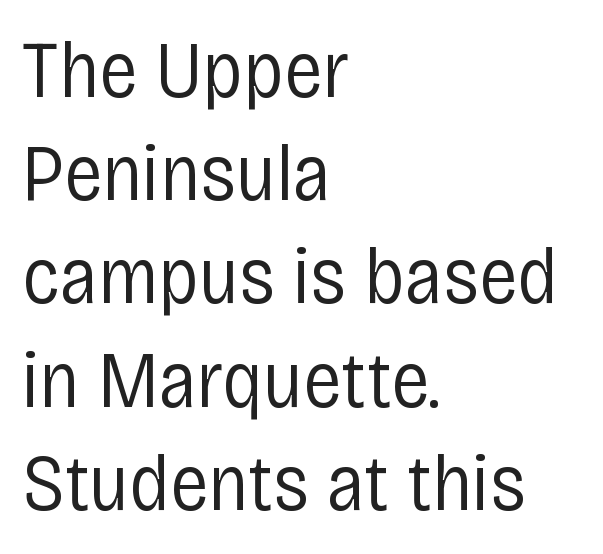
Nope, no serifs anywhere on these letters. Anything drawn beneath the words? Only blank space. The lettering holds an erect, upright posture throughout. Stem width sits at or under what a default text font uses. Tracking here is standard; glyphs follow each other at the usual distance.
